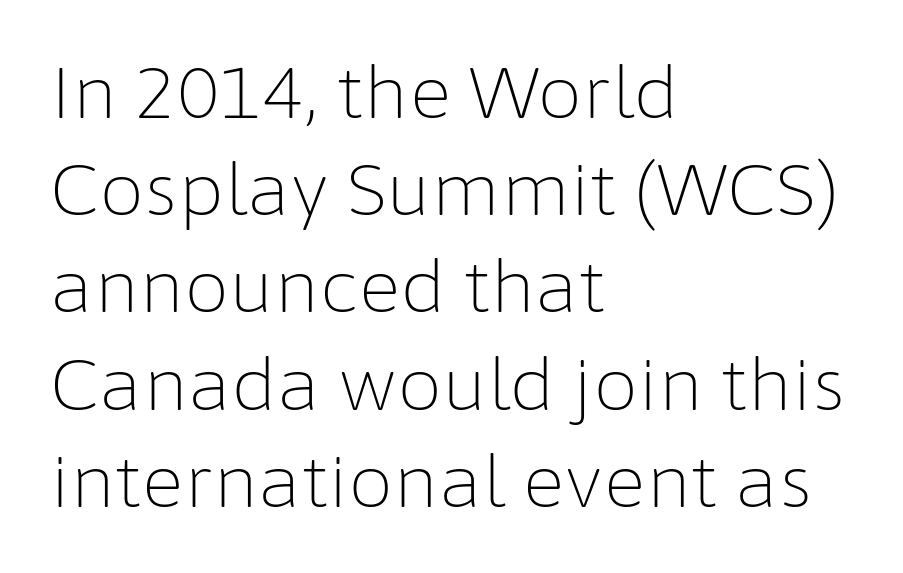
Q: Is the text bold? A: No.
Q: Is the text italic (slanted)? A: No, it is upright.
Q: Is the typeface a serif or a sans-serif typeface? A: Sans-serif.
Q: Is the text underlined? A: No.
Q: How is the paragraph aligned? A: Left-aligned.
Q: Is the spacing between letters normal or unusually wide? A: Normal.
Q: Is the spacing between lines tight, normal or loose? A: Normal.
Q: Width (condensed, normal, or wide)? A: Normal.
Q: Stroke contrast? A: Low.
Q: x-height? A: Medium.
Q: Monospaced? A: No.
